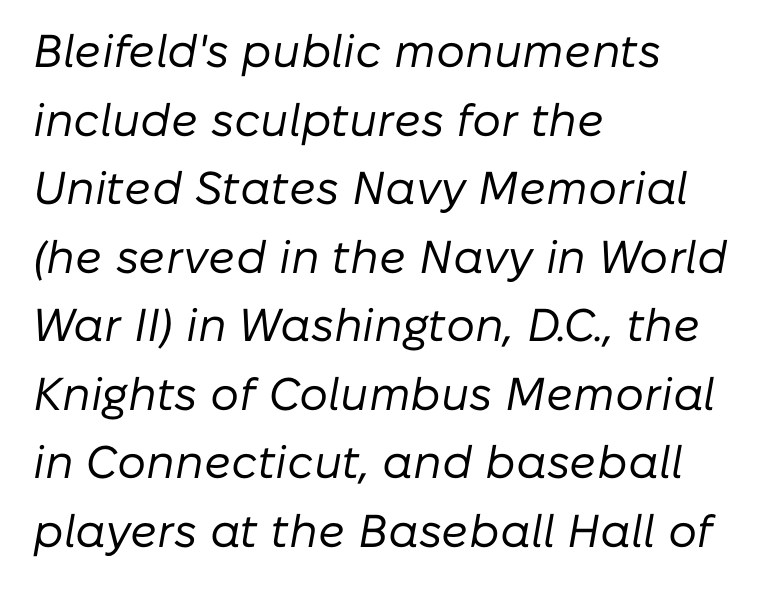
{"italic": "yes", "lean": "right", "slant_degrees": 10, "bold": "no", "weight": "regular", "width": "normal", "stroke_contrast": "low", "x_height": "medium", "monospaced": "no", "underline": "no", "align": "left", "line_spacing": "normal", "line_spacing_ratio": 1.49, "letter_spacing": "normal", "letter_spacing_em": 0.0, "glyph_px": 46}
